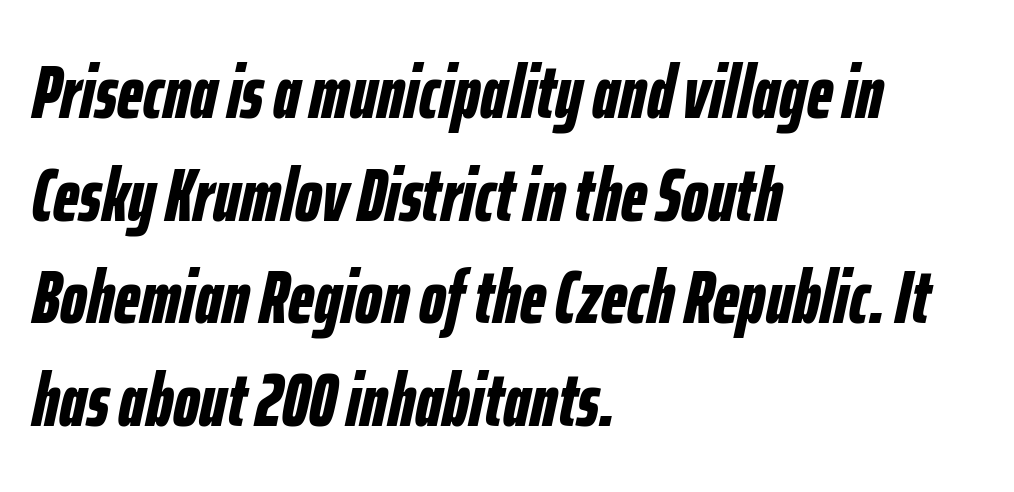
Q: Is the text bold? A: Yes.
Q: Is the text italic (slanted)? A: Yes, it leans right by about 12 degrees.
Q: Is the text underlined? A: No.
Q: How is the paragraph aligned? A: Left-aligned.
Q: Is the spacing between letters normal or unusually wide? A: Normal.
Q: Is the spacing between lines tight, normal or loose? A: Normal.
Q: Width (condensed, normal, or wide)? A: Condensed.
Q: Stroke contrast? A: Low.
Q: x-height? A: Medium.
Q: Monospaced? A: No.
